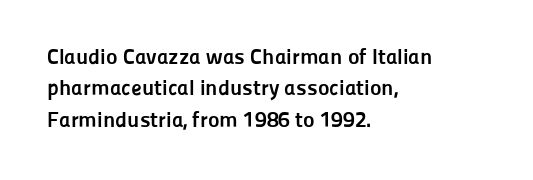
{"italic": "no", "bold": "yes", "underline": "no", "align": "left", "line_spacing": "normal", "line_spacing_ratio": 1.43, "letter_spacing": "normal", "letter_spacing_em": 0.0, "glyph_px": 22}
